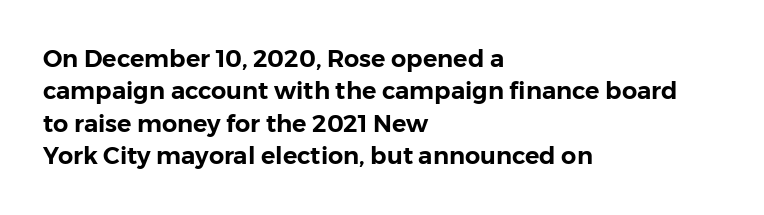
{"italic": "no", "underline": "no", "align": "left", "line_spacing": "normal", "line_spacing_ratio": 1.35, "letter_spacing": "normal", "letter_spacing_em": 0.0, "glyph_px": 24}
